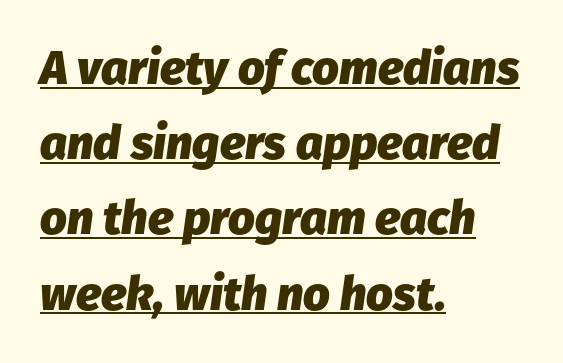
Q: Is the text bold? A: Yes.
Q: Is the text italic (slanted)? A: Yes, it leans right by about 8 degrees.
Q: Is the text underlined? A: Yes.
Q: How is the paragraph aligned? A: Left-aligned.
Q: Is the spacing between letters normal or unusually wide? A: Normal.
Q: Is the spacing between lines tight, normal or loose? A: Normal.
Q: Width (condensed, normal, or wide)? A: Normal.
Q: Stroke contrast? A: Low.
Q: x-height? A: Medium.
Q: Monospaced? A: No.
